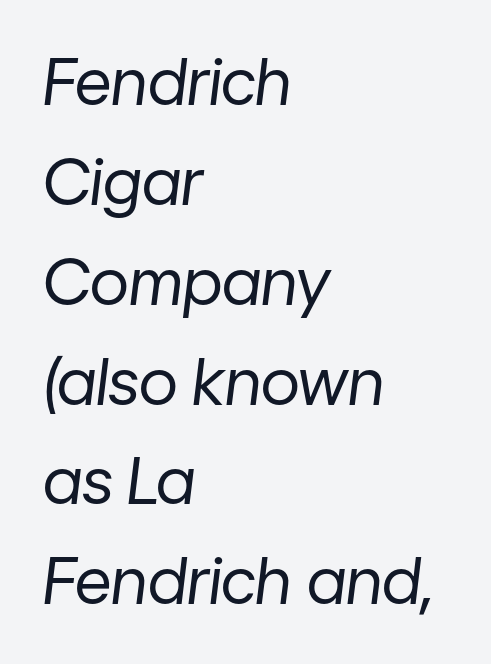
Ink coverage per letter is moderate at most. Rule under the text: the space is simply empty. The face used here is proportionally spaced, like ordinary book or web type. How would I describe the line gaps? Plain and ordinary. Casual observation: everything's shoved over to the left.
